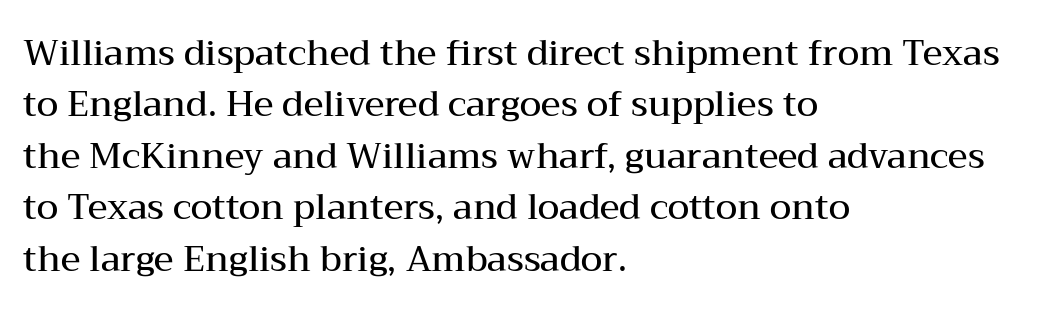
Q: Is the text bold? A: Semi-bold.
Q: Is the text italic (slanted)? A: No, it is upright.
Q: Is the typeface a serif or a sans-serif typeface? A: Serif.
Q: Is the text underlined? A: No.
Q: How is the paragraph aligned? A: Left-aligned.
Q: Is the spacing between letters normal or unusually wide? A: Normal.
Q: Is the spacing between lines tight, normal or loose? A: Normal.
Q: Width (condensed, normal, or wide)? A: Wide.
Q: Stroke contrast? A: Medium.
Q: x-height? A: Medium.
Q: Monospaced? A: No.
